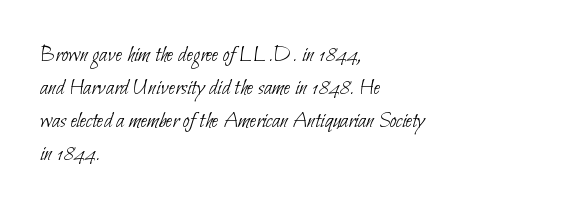
{"bold": "no", "underline": "no", "align": "left", "line_spacing": "normal", "line_spacing_ratio": 1.37, "letter_spacing": "normal", "letter_spacing_em": 0.0, "glyph_px": 24}
